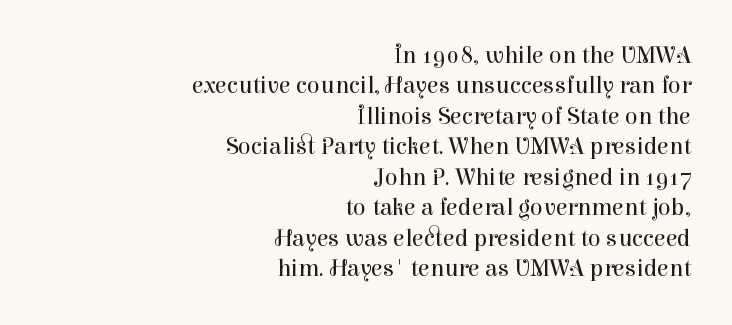
Q: Is the text bold? A: No.
Q: Is the text italic (slanted)? A: No, it is upright.
Q: Is the text underlined? A: No.
Q: How is the paragraph aligned? A: Right-aligned.
Q: Is the spacing between letters normal or unusually wide? A: Normal.
Q: Is the spacing between lines tight, normal or loose? A: Normal.
